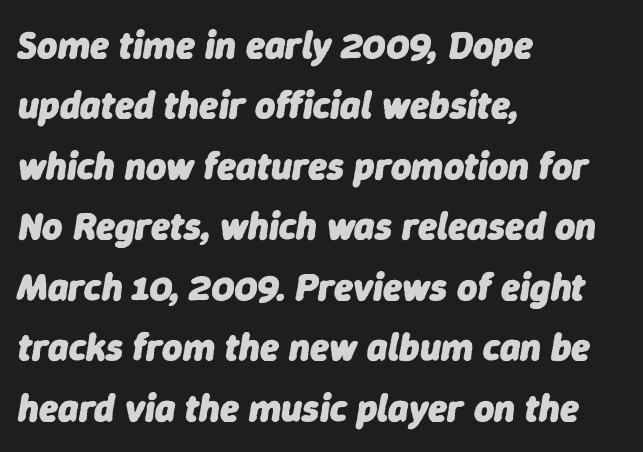
Q: Is the text bold? A: Yes.
Q: Is the text italic (slanted)? A: Yes, it leans right by about 9 degrees.
Q: Is the text underlined? A: No.
Q: How is the paragraph aligned? A: Left-aligned.
Q: Is the spacing between letters normal or unusually wide? A: Normal.
Q: Is the spacing between lines tight, normal or loose? A: Normal.
Q: Width (condensed, normal, or wide)? A: Normal.
Q: Stroke contrast? A: Low.
Q: x-height? A: Medium.
Q: Monospaced? A: No.
